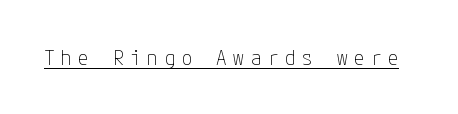
Is the type heavy? It reads as light-to-regular instead. Characters follow at a spacing far wider than the type designer built in. Check the space under the baseline: a stroke is drawn there. A typesetter would mark this as roman, not italic.
